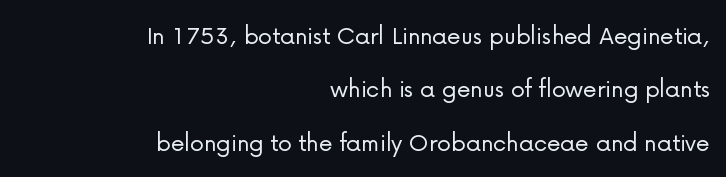
The image shows 28 px light sans-serif type, upright; set right-aligned, loose line spacing (1.91x), normal letter spacing, not underlined; low stroke contrast and a medium x-height.
